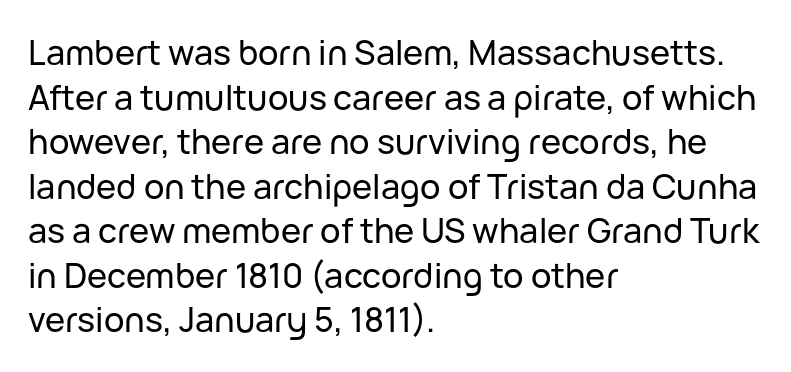
The passage shown is typeset with a sans-serif family. Character widths vary here, with narrow letters taking less room than wide ones. Vertically, the passage feels balanced, rows spaced as you'd expect. Between one letter and the next there's only the usual sliver of space. These lines stack with their left ends in a neat column. In terms of posture, this sample is upright.
